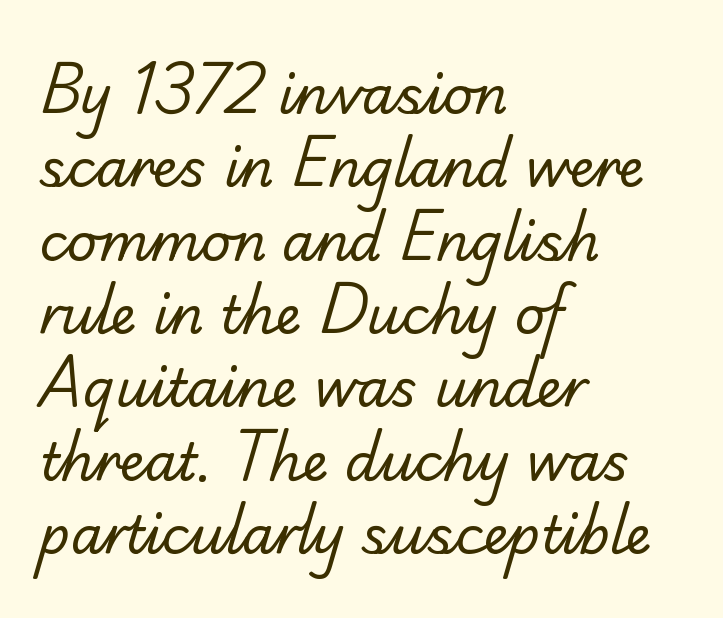
The image shows 52 px regular-weight serif type; set left-aligned, normal line spacing (1.41x), normal letter spacing, not underlined; low stroke contrast and a small x-height.
